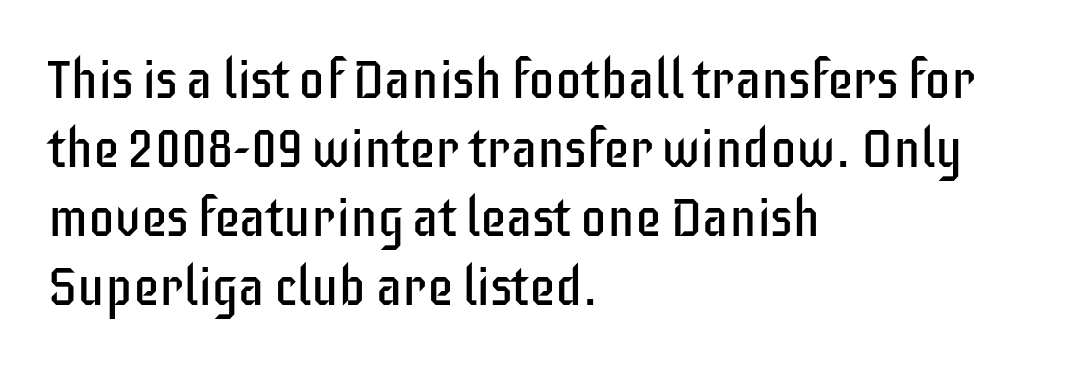
The image shows 53 px regular-weight, condensed sans-serif type, upright; set left-aligned, normal line spacing (1.3x), normal letter spacing, not underlined; low stroke contrast and a large x-height.
